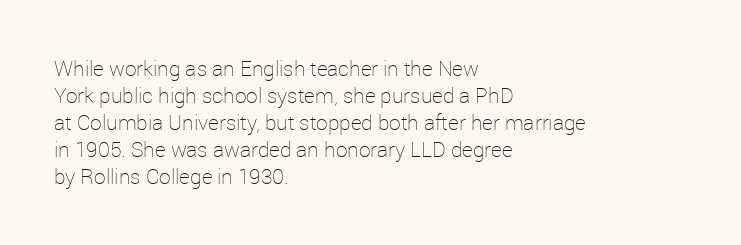
Q: Is the text bold? A: No.
Q: Is the text italic (slanted)? A: No, it is upright.
Q: Is the text underlined? A: No.
Q: How is the paragraph aligned? A: Left-aligned.
Q: Is the spacing between letters normal or unusually wide? A: Normal.
Q: Is the spacing between lines tight, normal or loose? A: Normal.
